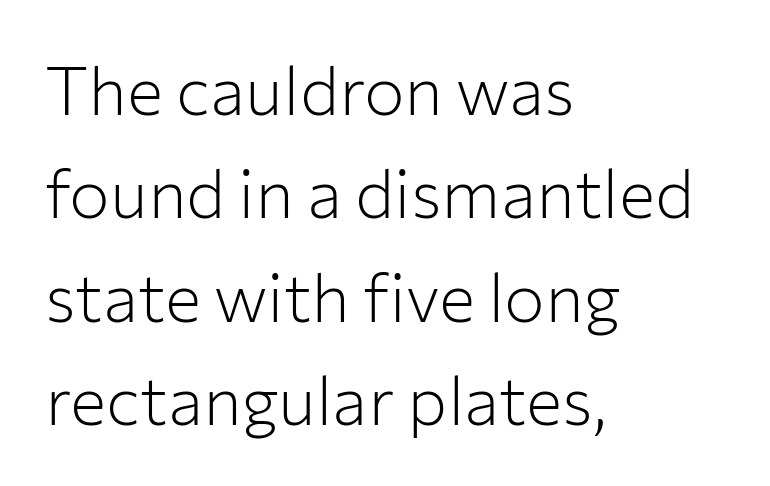
{"serif": "no", "italic": "no", "bold": "no", "weight": "light", "width": "normal", "stroke_contrast": "low", "x_height": "medium", "monospaced": "no", "underline": "no", "align": "left", "line_spacing": "normal", "line_spacing_ratio": 1.52, "letter_spacing": "normal", "letter_spacing_em": 0.0, "glyph_px": 68}
